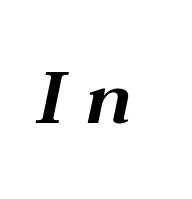
The image shows 73 px wide type, italic (leaning right); set unusually wide letter spacing (+0.29 em), not underlined; medium stroke contrast and a medium x-height.
